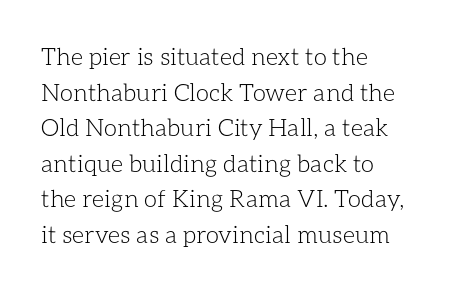
No italicization has been applied; the sample stays upright. Each line starts at the same left margin while the right side varies. Weight: regular or lighter. Compared with typical paragraphs, the rows here are spaced about the same. No extra tracking has been applied to these lines. Any mark beneath the type? The region is blank.
